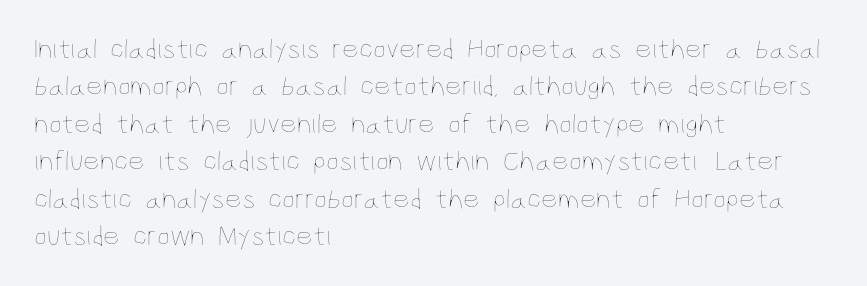
The typesetter chose a ragged-right arrangement here. This is not heavy type; no bold has been used. Tall strokes in this sample are plumb rather than angled. In terms of letterspacing, this is plain default setting.
